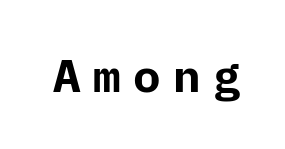
{"serif": "no", "italic": "no", "bold": "yes", "weight": "bold", "width": "normal", "stroke_contrast": "low", "x_height": "medium", "underline": "no", "letter_spacing": "wide", "letter_spacing_em": 0.27, "glyph_px": 46}
